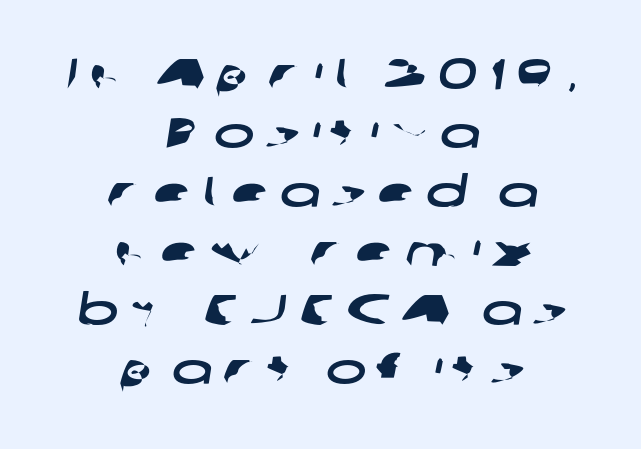
The image shows 43 px wide sans-serif type; set centered, normal line spacing (1.37x), unusually wide letter spacing (+0.27 em), not underlined; low stroke contrast and a medium x-height.
